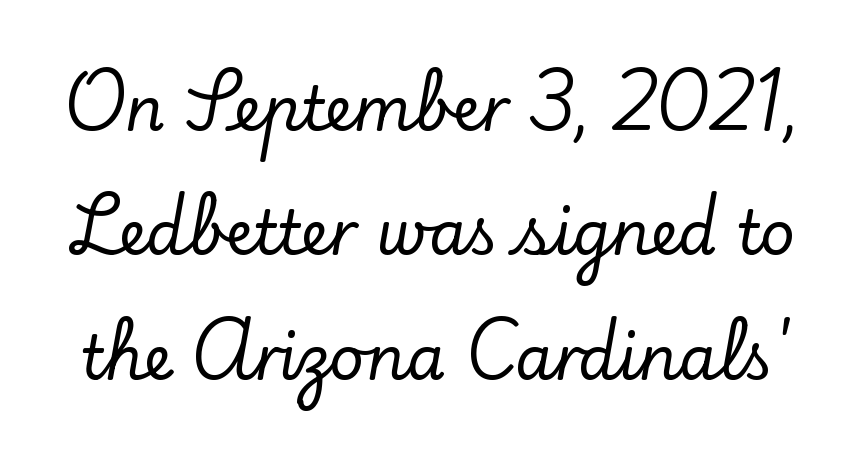
This sample has the flowing, uneven cadence of proportional lettering. Rule under the text: the space is simply empty. The passage shown is typeset with a serif family. The letters sit at their default tracking, neither squeezed nor spread.
